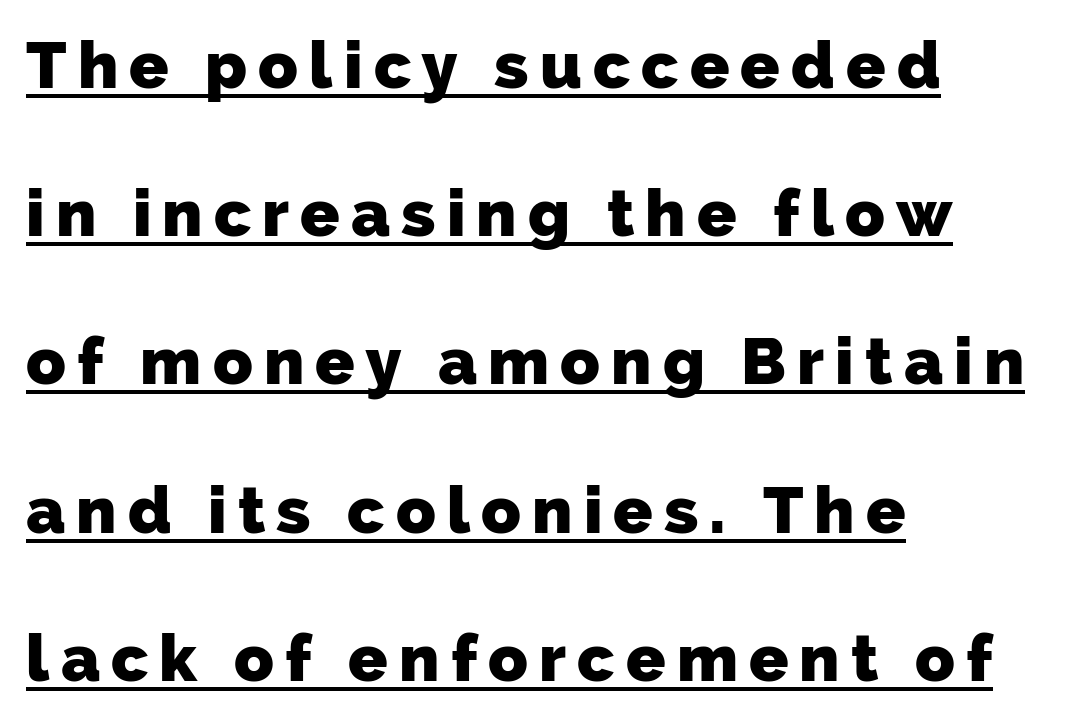
Is the type bold? Yes — the strokes are clearly thick and heavy. Looks like someone drew a line under every word here. Whoever set this chose breathing room over compactness in the vertical rhythm. Nope, no serifs anywhere on these letters. Which margin do the lines hug? The left one — the right edge is uneven.
